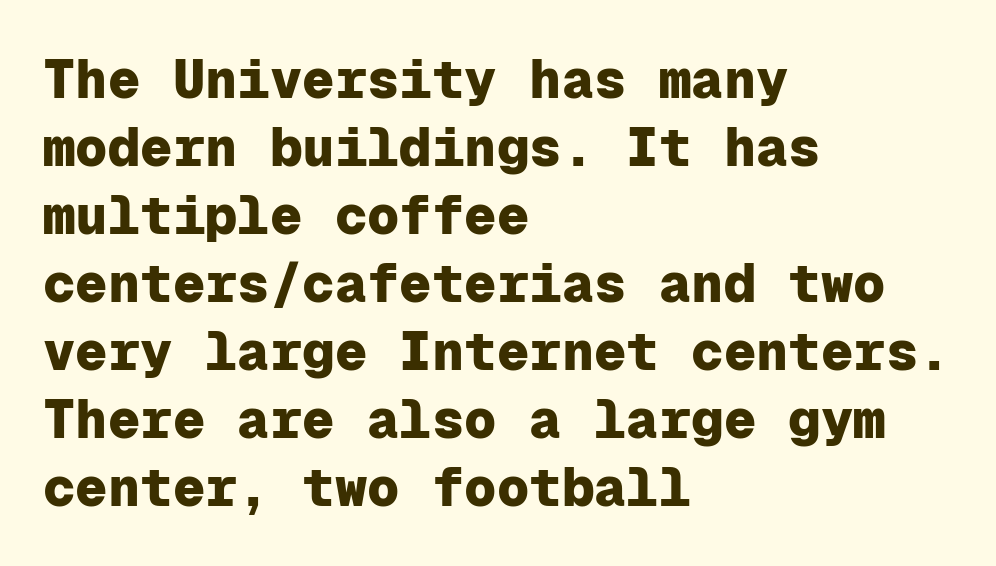
Looks like terminal output: every glyph gets an equal slot. Stroke terminals: plain, sans-serif. The area under the type is left untouched. Each glyph is drawn with heavy, bold strokes. Short and long lines alike share a common starting point at left. The type is set solid horizontally, with unmodified tracking.
